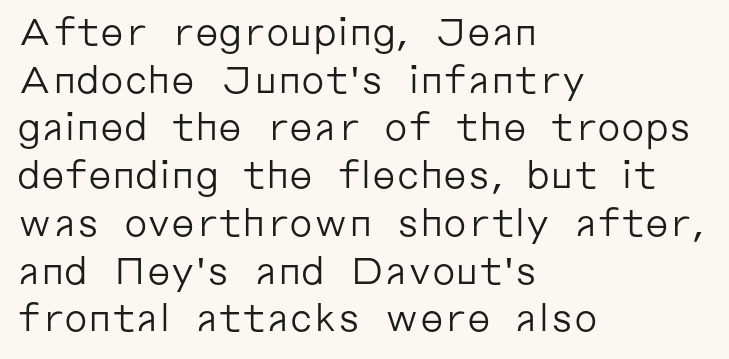
Q: Is the text bold? A: No.
Q: Is the text italic (slanted)? A: No, it is upright.
Q: Is the typeface a serif or a sans-serif typeface? A: Sans-serif.
Q: Is the text underlined? A: No.
Q: How is the paragraph aligned? A: Left-aligned.
Q: Is the spacing between letters normal or unusually wide? A: Normal.
Q: Is the spacing between lines tight, normal or loose? A: Normal.
Q: Width (condensed, normal, or wide)? A: Normal.
Q: Stroke contrast? A: Low.
Q: x-height? A: Medium.
Q: Monospaced? A: No.
